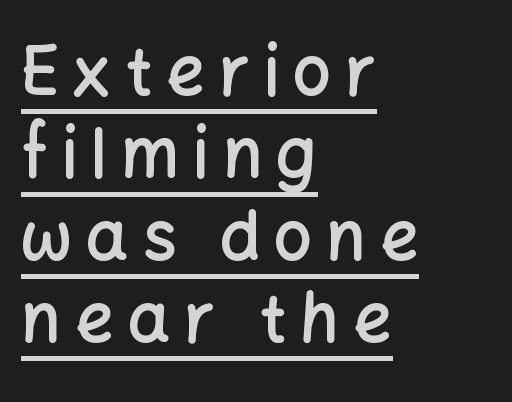
{"serif": "no", "italic": "no", "bold": "semi", "weight": "semibold", "width": "normal", "stroke_contrast": "low", "x_height": "medium", "monospaced": "no", "underline": "yes", "align": "left", "line_spacing_ratio": 1.23, "letter_spacing": "wide", "letter_spacing_em": 0.21, "glyph_px": 67}
